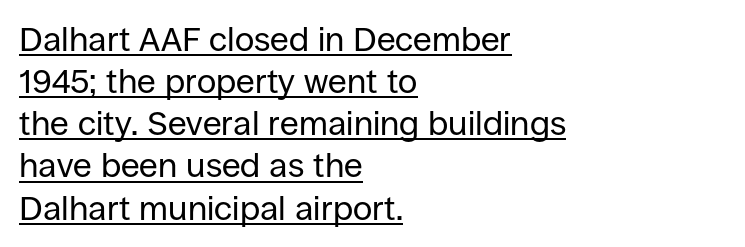
The font's upright variant was chosen for this text. The line texture is even and compact thanks to regular tracking. The text block is weighted toward the left margin, trailing off unevenly rightward. The passage shown is underscored from start to finish. The passage shown is typed in a proportional face where columns would drift. I'd call this a sans setting — the letters go barefoot.
